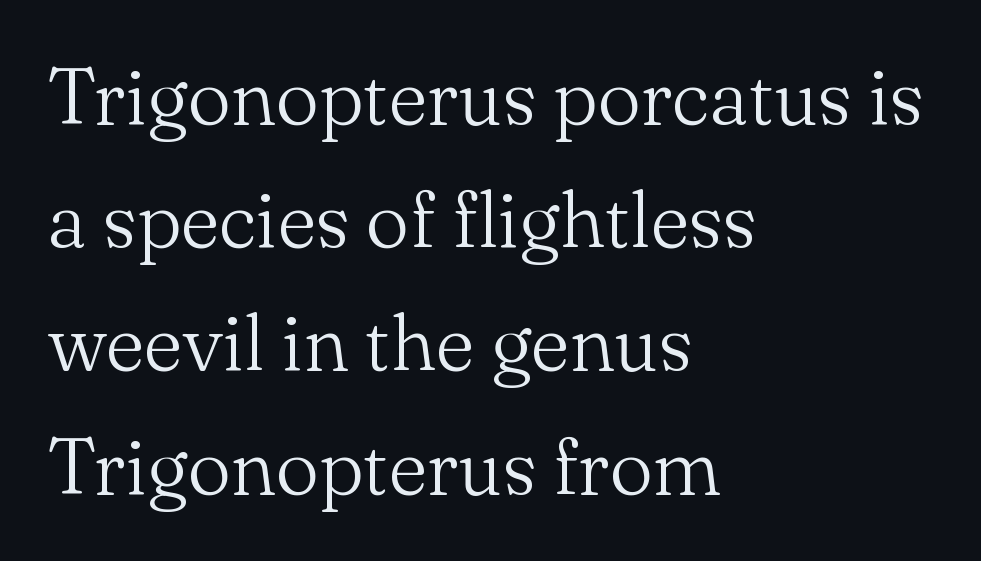
{"serif": "yes", "italic": "no", "bold": "no", "weight": "light", "width": "normal", "stroke_contrast": "medium", "x_height": "small", "monospaced": "no", "underline": "no", "align": "left", "line_spacing": "normal", "line_spacing_ratio": 1.58, "letter_spacing": "normal", "letter_spacing_em": 0.0, "glyph_px": 78}
